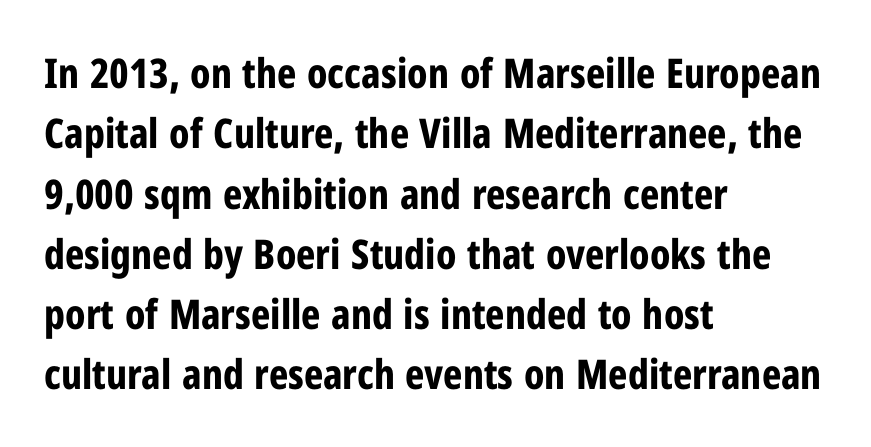
The image shows 41 px bold, condensed sans-serif type, upright; set left-aligned, normal line spacing (1.47x), normal letter spacing, not underlined; low stroke contrast and a medium x-height.
